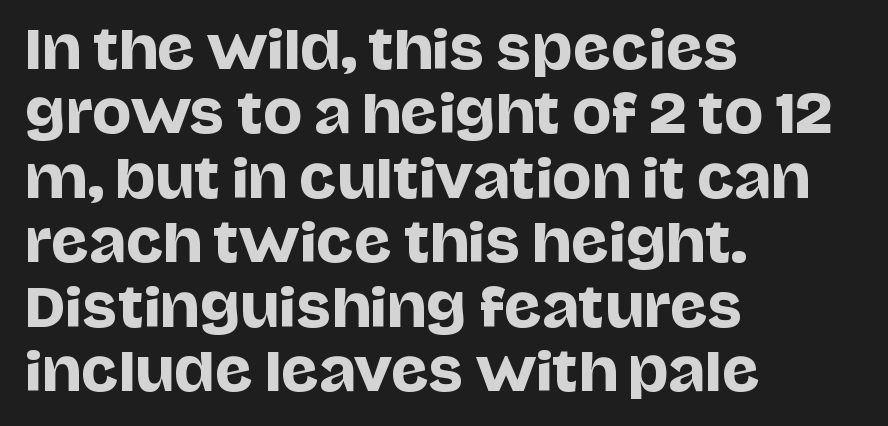
{"serif": "no", "italic": "no", "width": "normal", "stroke_contrast": "low", "x_height": "large", "monospaced": "no", "underline": "no", "align": "left", "line_spacing_ratio": 1.24, "letter_spacing": "normal", "letter_spacing_em": 0.0, "glyph_px": 52}
